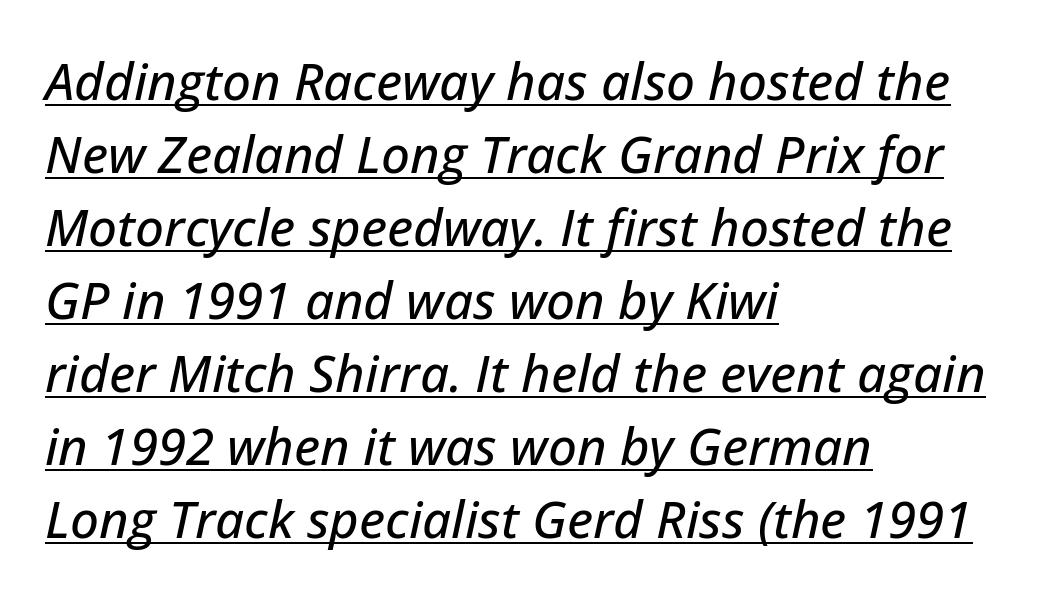
Q: Is the text italic (slanted)? A: Yes, it leans right by about 12 degrees.
Q: Is the text underlined? A: Yes.
Q: How is the paragraph aligned? A: Left-aligned.
Q: Is the spacing between letters normal or unusually wide? A: Normal.
Q: Is the spacing between lines tight, normal or loose? A: Normal.
Q: Width (condensed, normal, or wide)? A: Normal.
Q: Stroke contrast? A: Low.
Q: x-height? A: Medium.
Q: Monospaced? A: No.
